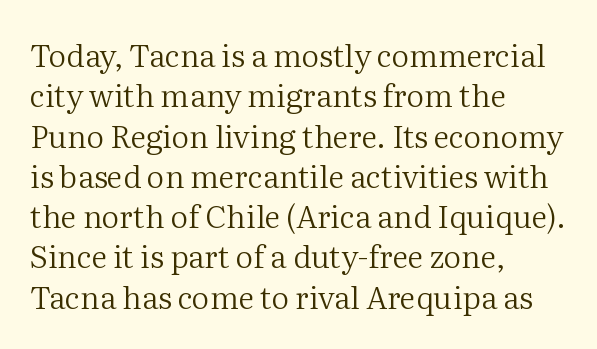
{"serif": "yes", "italic": "no", "bold": "no", "weight": "regular", "width": "normal", "stroke_contrast": "medium", "x_height": "medium", "monospaced": "no", "underline": "no", "align": "left", "line_spacing": "normal", "line_spacing_ratio": 1.3, "letter_spacing": "normal", "letter_spacing_em": 0.0, "glyph_px": 31}
